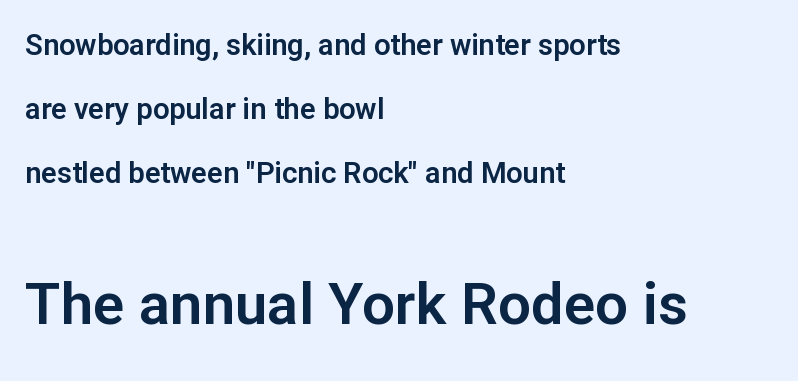
The image shows 58 px sans-serif type, upright; set left-aligned, loose line spacing (2.21x), normal letter spacing, not underlined; the second (bottom) block is 2.0x larger; low stroke contrast and a medium x-height.
